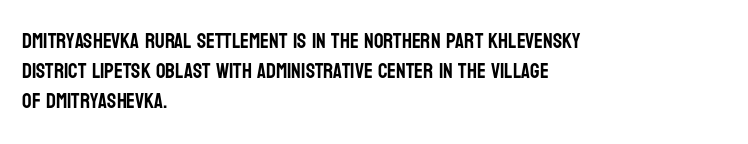
Q: Is the text italic (slanted)? A: No, it is upright.
Q: Is the text underlined? A: No.
Q: How is the paragraph aligned? A: Left-aligned.
Q: Is the spacing between letters normal or unusually wide? A: Normal.
Q: Is the spacing between lines tight, normal or loose? A: Normal.
